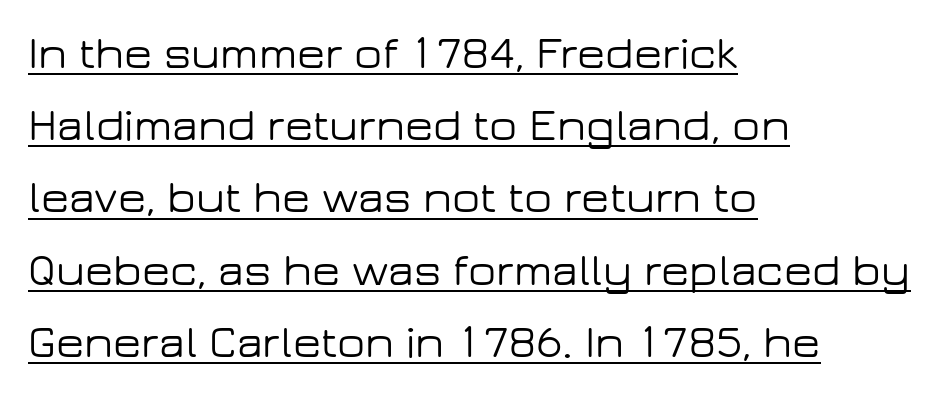
Q: Is the text italic (slanted)? A: No, it is upright.
Q: Is the typeface a serif or a sans-serif typeface? A: Sans-serif.
Q: Is the text underlined? A: Yes.
Q: How is the paragraph aligned? A: Left-aligned.
Q: Is the spacing between letters normal or unusually wide? A: Normal.
Q: Is the spacing between lines tight, normal or loose? A: Normal.
Q: Width (condensed, normal, or wide)? A: Wide.
Q: Stroke contrast? A: Low.
Q: x-height? A: Medium.
Q: Monospaced? A: No.
